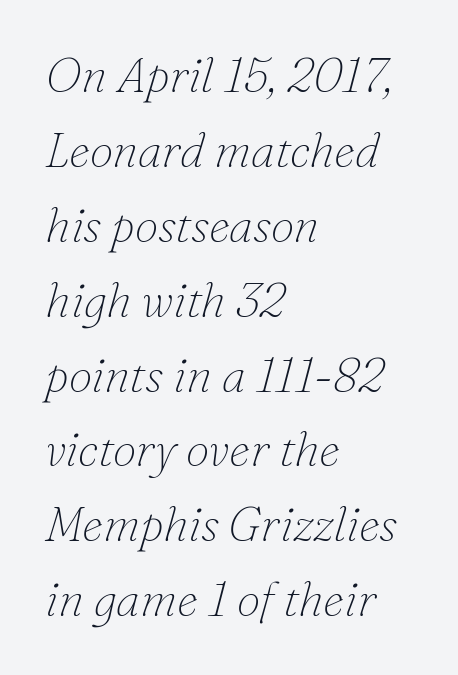
{"serif": "yes", "italic": "yes", "lean": "right", "slant_degrees": 16, "bold": "no", "weight": "thin", "width": "normal", "stroke_contrast": "low", "x_height": "small", "monospaced": "no", "underline": "no", "align": "left", "line_spacing": "normal", "line_spacing_ratio": 1.56, "letter_spacing": "normal", "letter_spacing_em": 0.0, "glyph_px": 48}
